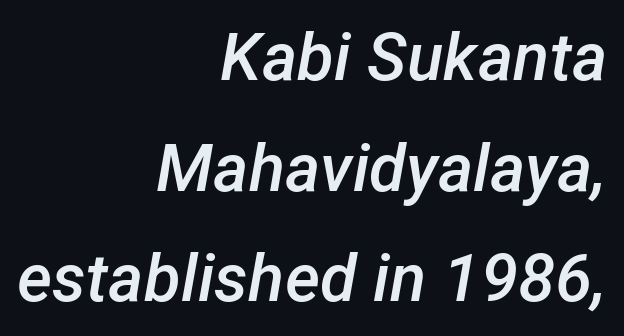
{"italic": "yes", "lean": "right", "slant_degrees": 12, "bold": "semi", "weight": "semibold", "width": "normal", "stroke_contrast": "low", "x_height": "medium", "monospaced": "no", "underline": "no", "align": "right", "line_spacing": "normal", "line_spacing_ratio": 1.65, "letter_spacing": "normal", "letter_spacing_em": 0.0, "glyph_px": 67}
